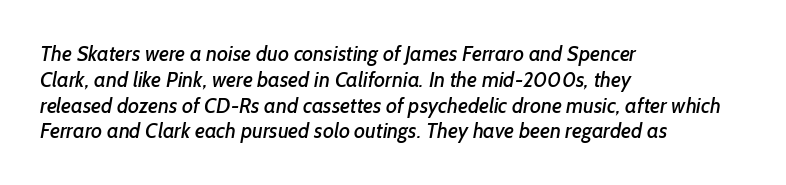
Q: Is the text underlined? A: No.
Q: How is the paragraph aligned? A: Left-aligned.
Q: Is the spacing between letters normal or unusually wide? A: Normal.
